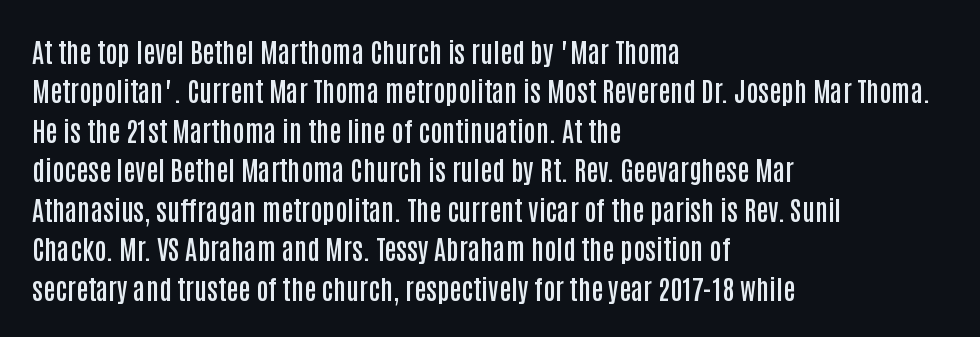
Q: Is the text bold? A: Semi-bold.
Q: Is the text italic (slanted)? A: No, it is upright.
Q: Is the text underlined? A: No.
Q: How is the paragraph aligned? A: Left-aligned.
Q: Is the spacing between letters normal or unusually wide? A: Normal.
Q: Is the spacing between lines tight, normal or loose? A: Normal.
